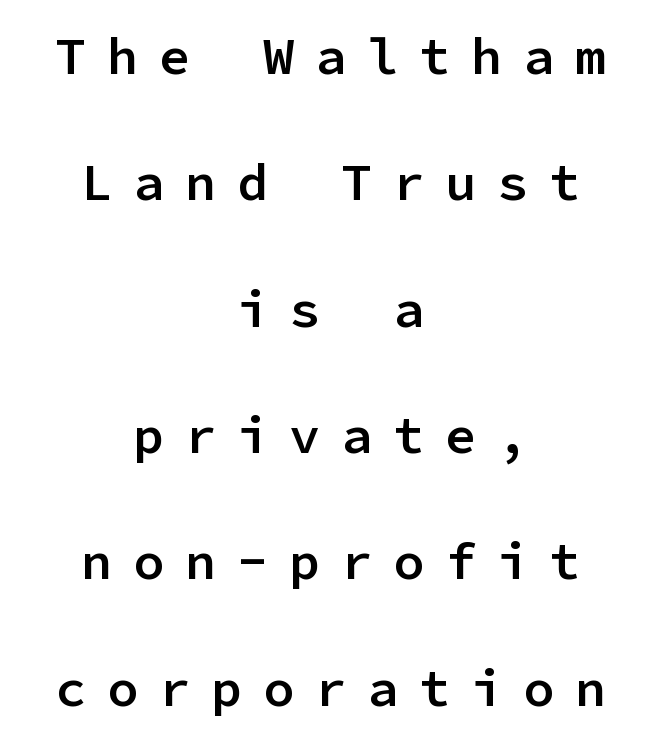
The image shows 52 px semibold sans-serif type, upright, monospaced; set centered, loose line spacing (2.43x), unusually wide letter spacing (+0.4 em), not underlined; low stroke contrast and a medium x-height.
